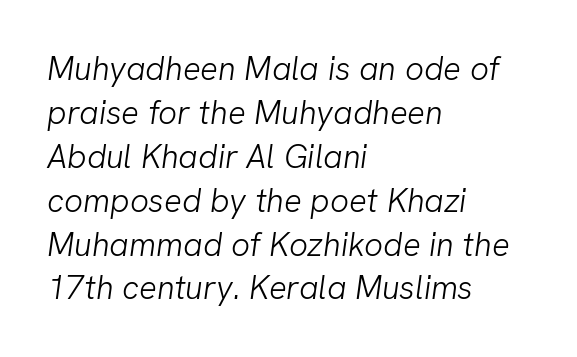
Q: Is the text bold? A: No.
Q: Is the typeface a serif or a sans-serif typeface? A: Sans-serif.
Q: Is the text underlined? A: No.
Q: How is the paragraph aligned? A: Left-aligned.
Q: Is the spacing between letters normal or unusually wide? A: Normal.
Q: Is the spacing between lines tight, normal or loose? A: Normal.
Q: Width (condensed, normal, or wide)? A: Normal.
Q: Stroke contrast? A: Low.
Q: x-height? A: Medium.
Q: Monospaced? A: No.
